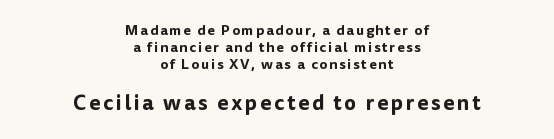
Unmarked baselines from the first word to the last. Look at the glyph heights: the lower group is clearly the bigger setting. A roman cut, with each character standing at attention. Each line is balanced around a shared central axis.
